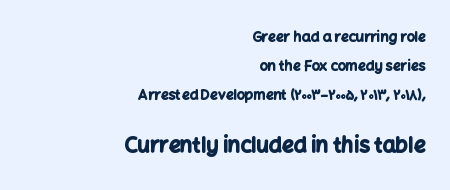
The image shows 21 px bold type, upright; set right-aligned, loose line spacing (2.06x), normal letter spacing, not underlined; the second (bottom) block is 1.5x larger.
